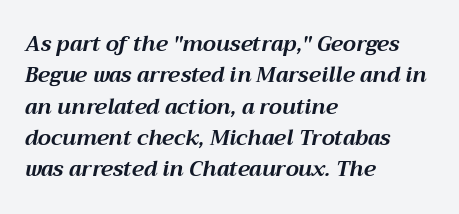
{"italic": "yes", "lean": "right", "slant_degrees": 12, "bold": "yes", "underline": "no", "align": "left", "line_spacing": "normal", "line_spacing_ratio": 1.49, "letter_spacing": "normal", "letter_spacing_em": 0.0, "glyph_px": 21}
